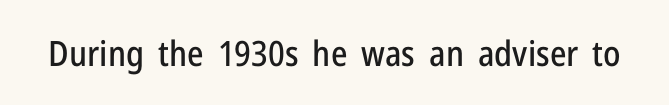
{"serif": "no", "italic": "no", "width": "condensed", "stroke_contrast": "low", "x_height": "medium", "monospaced": "no", "underline": "no", "letter_spacing": "normal", "letter_spacing_em": 0.0, "glyph_px": 35}
